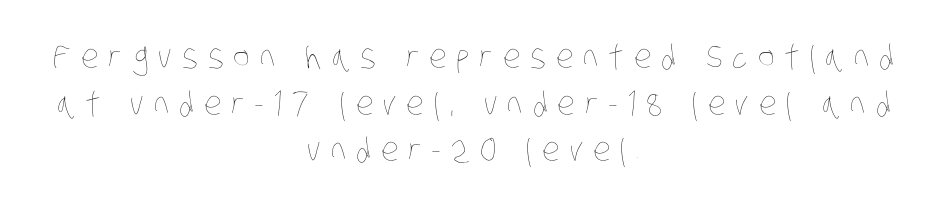
The image shows 32 px thin, condensed type; set centered, normal line spacing (1.46x), unusually wide letter spacing (+0.31 em), not underlined; low stroke contrast and a large x-height.
